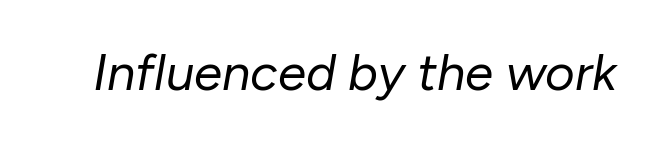
{"italic": "yes", "lean": "right", "slant_degrees": 10, "bold": "no", "weight": "regular", "width": "normal", "stroke_contrast": "low", "x_height": "medium", "monospaced": "no", "underline": "no", "letter_spacing": "normal", "letter_spacing_em": 0.0, "glyph_px": 51}
